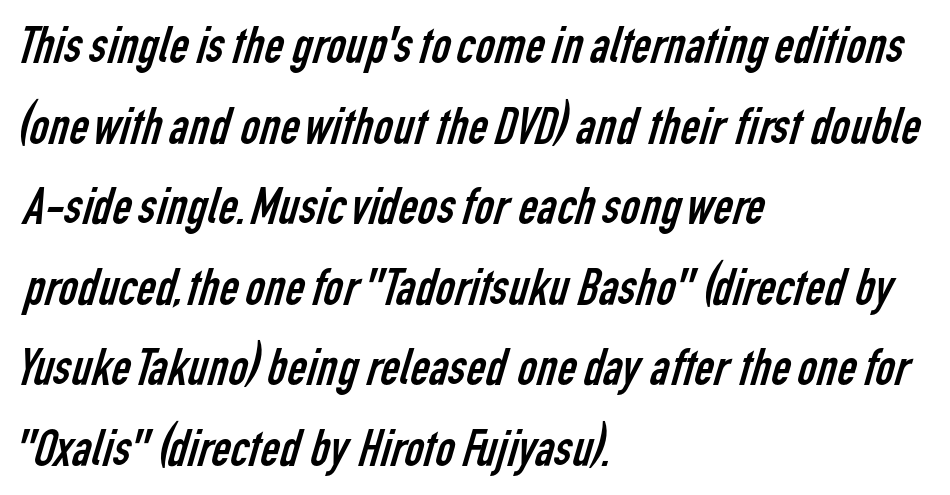
{"serif": "no", "bold": "no", "weight": "regular", "width": "condensed", "stroke_contrast": "low", "x_height": "medium", "monospaced": "no", "underline": "no", "align": "left", "line_spacing": "normal", "line_spacing_ratio": 1.52, "letter_spacing": "normal", "letter_spacing_em": 0.0, "glyph_px": 53}
